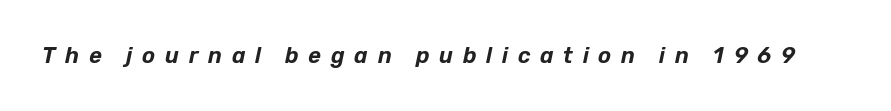
{"italic": "yes", "lean": "right", "slant_degrees": 12, "underline": "no", "letter_spacing": "wide", "letter_spacing_em": 0.44, "glyph_px": 22}
